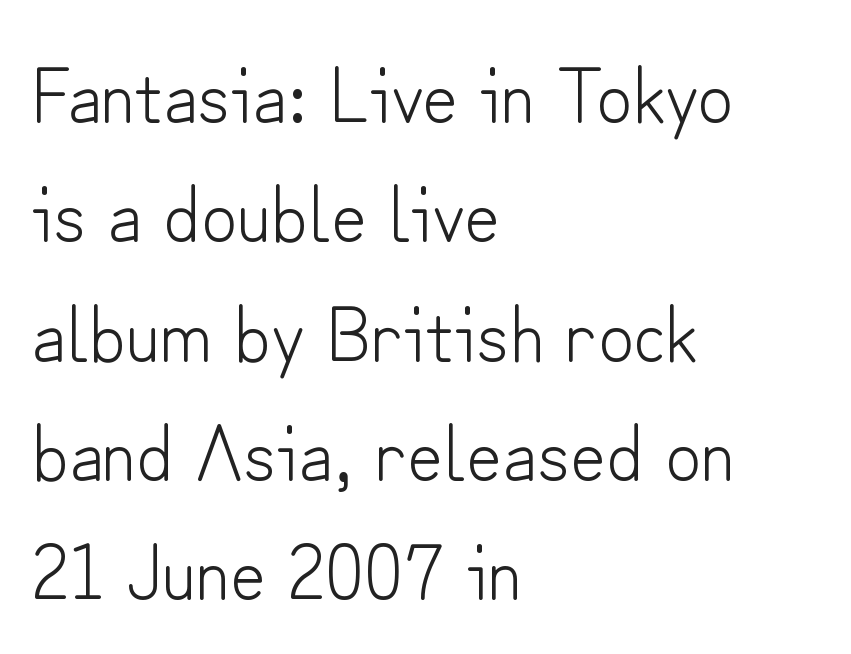
The image shows 78 px light sans-serif type, upright; set left-aligned, normal line spacing (1.53x), normal letter spacing, not underlined; low stroke contrast and a small x-height.
